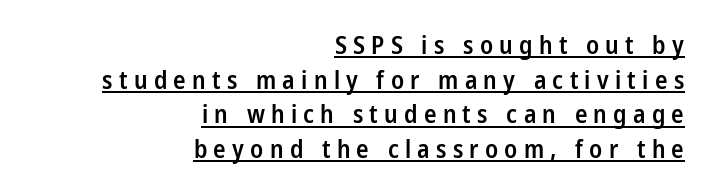
Q: Is the text bold? A: Semi-bold.
Q: Is the text italic (slanted)? A: No, it is upright.
Q: Is the text underlined? A: Yes.
Q: How is the paragraph aligned? A: Right-aligned.
Q: Is the spacing between letters normal or unusually wide? A: Unusually wide.
Q: Is the spacing between lines tight, normal or loose? A: Normal.
